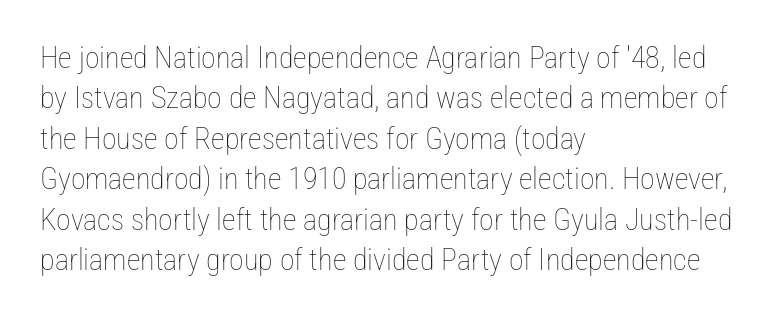
The image shows 30 px thin, condensed type, upright; set left-aligned, normal line spacing (1.35x), normal letter spacing, not underlined; low stroke contrast and a medium x-height.
